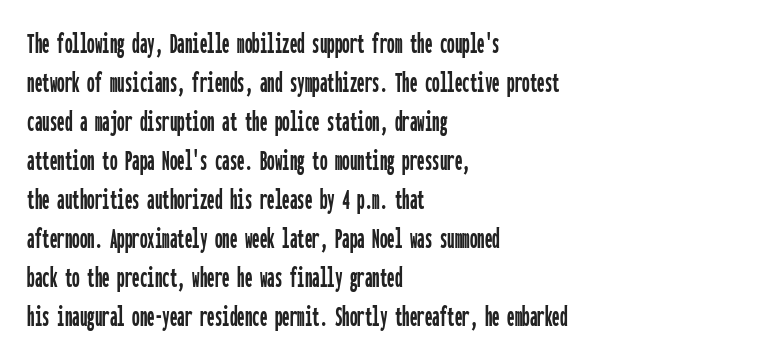
Q: Is the text italic (slanted)? A: No, it is upright.
Q: Is the typeface a serif or a sans-serif typeface? A: Sans-serif.
Q: Is the text underlined? A: No.
Q: How is the paragraph aligned? A: Left-aligned.
Q: Is the spacing between letters normal or unusually wide? A: Normal.
Q: Is the spacing between lines tight, normal or loose? A: Normal.
Q: Width (condensed, normal, or wide)? A: Condensed.
Q: Stroke contrast? A: Low.
Q: x-height? A: Medium.
Q: Monospaced? A: Yes.
